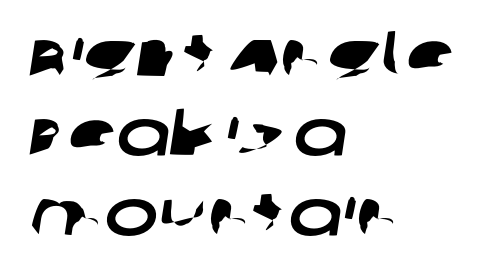
{"serif": "no", "width": "wide", "stroke_contrast": "low", "x_height": "large", "monospaced": "no", "underline": "no", "align": "left", "line_spacing_ratio": 1.24, "letter_spacing": "normal", "letter_spacing_em": 0.0, "glyph_px": 64}
